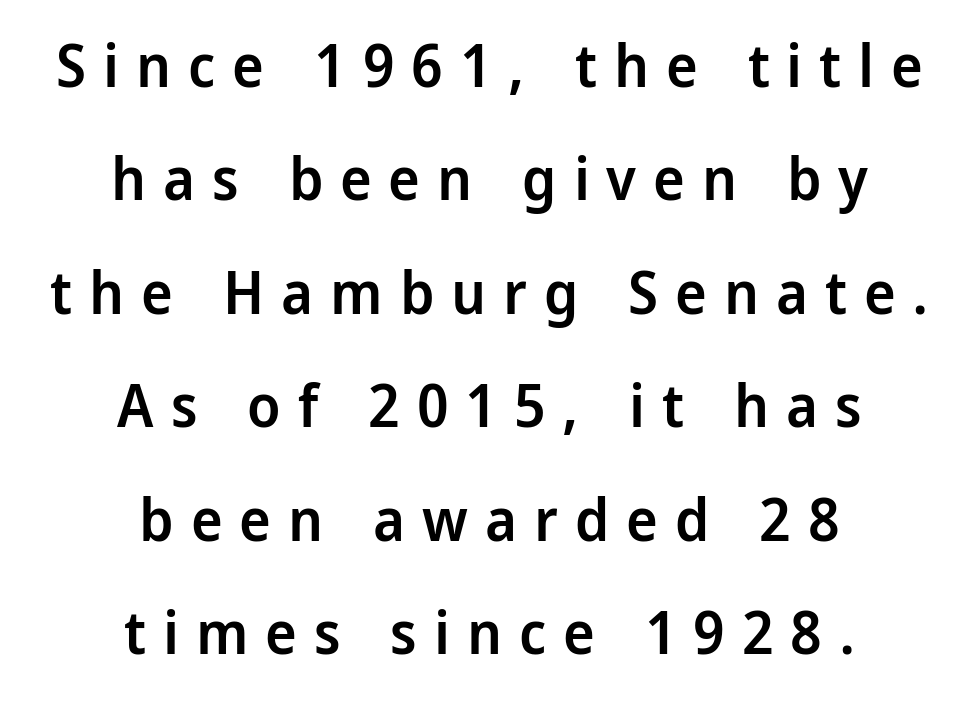
The image shows 60 px semibold sans-serif type, upright; set centered, line spacing 1.89x, unusually wide letter spacing (+0.28 em), not underlined; low stroke contrast and a medium x-height.
